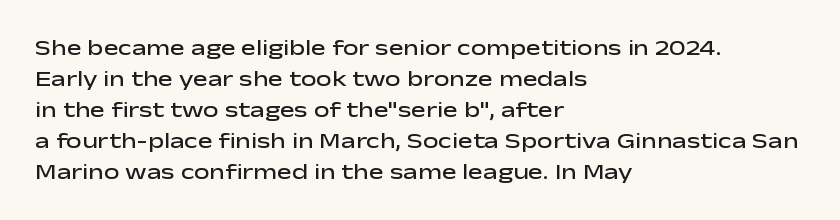
Q: Is the text bold? A: Semi-bold.
Q: Is the text italic (slanted)? A: No, it is upright.
Q: Is the text underlined? A: No.
Q: How is the paragraph aligned? A: Left-aligned.
Q: Is the spacing between letters normal or unusually wide? A: Normal.
Q: Is the spacing between lines tight, normal or loose? A: Normal.
